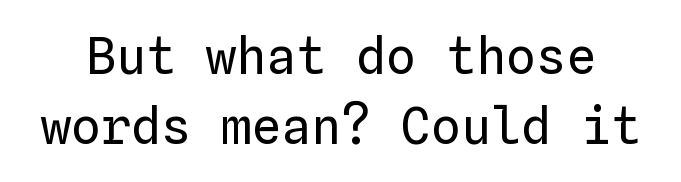
The image shows 50 px regular-weight type, upright, monospaced; set normal line spacing (1.41x), normal letter spacing, not underlined; low stroke contrast and a medium x-height.
